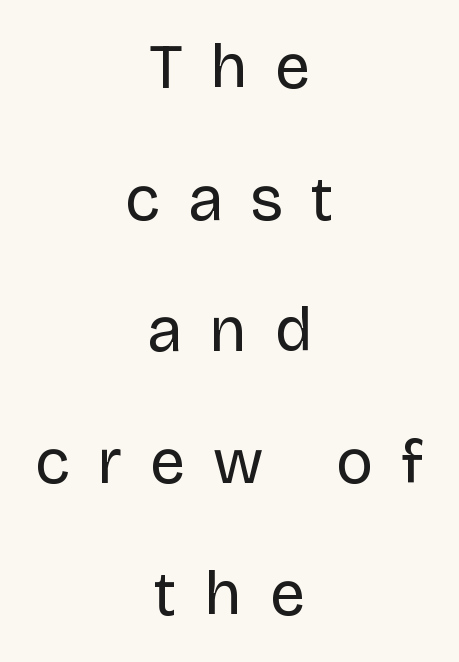
{"serif": "no", "italic": "no", "bold": "no", "weight": "regular", "width": "normal", "stroke_contrast": "low", "x_height": "large", "monospaced": "no", "underline": "no", "align": "center", "line_spacing": "loose", "line_spacing_ratio": 2.09, "letter_spacing": "wide", "letter_spacing_em": 0.45, "glyph_px": 63}
